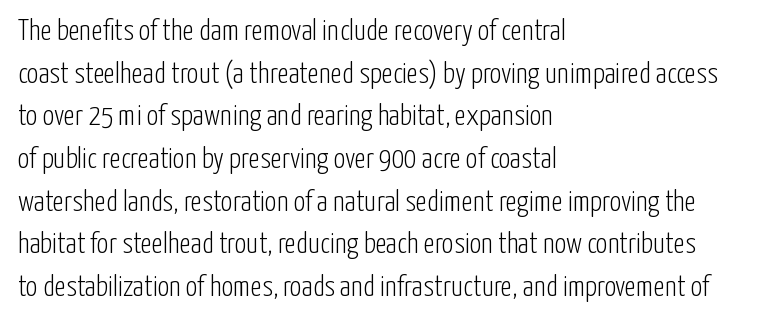
Q: Is the text bold? A: No.
Q: Is the text italic (slanted)? A: No, it is upright.
Q: Is the typeface a serif or a sans-serif typeface? A: Sans-serif.
Q: Is the text underlined? A: No.
Q: How is the paragraph aligned? A: Left-aligned.
Q: Is the spacing between letters normal or unusually wide? A: Normal.
Q: Is the spacing between lines tight, normal or loose? A: Normal.
Q: Width (condensed, normal, or wide)? A: Condensed.
Q: Stroke contrast? A: Low.
Q: x-height? A: Medium.
Q: Monospaced? A: No.
